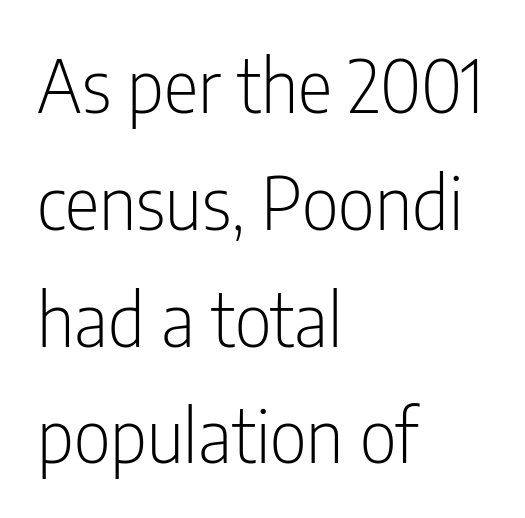
{"serif": "no", "italic": "no", "bold": "no", "weight": "light", "width": "condensed", "stroke_contrast": "low", "x_height": "medium", "monospaced": "no", "underline": "no", "align": "left", "line_spacing": "normal", "line_spacing_ratio": 1.6, "letter_spacing": "normal", "letter_spacing_em": 0.0, "glyph_px": 73}
